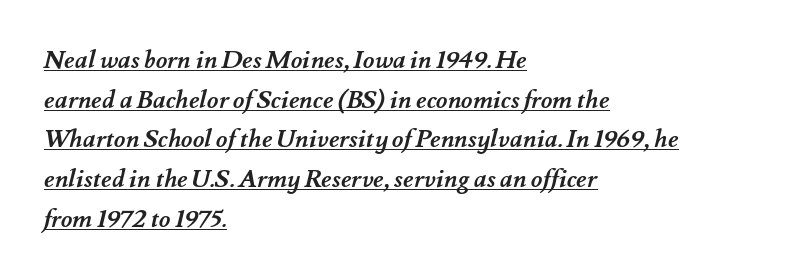
Q: Is the text bold? A: Yes.
Q: Is the text underlined? A: Yes.
Q: How is the paragraph aligned? A: Left-aligned.
Q: Is the spacing between letters normal or unusually wide? A: Normal.
Q: Is the spacing between lines tight, normal or loose? A: Normal.
